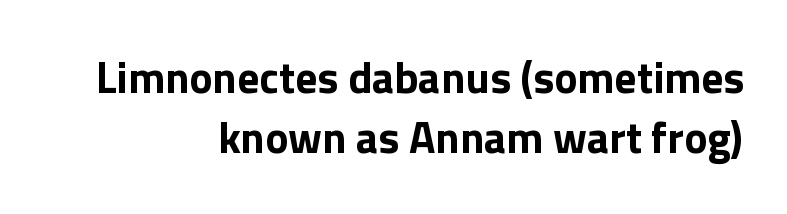
The image shows 44 px bold sans-serif type, upright; set right-aligned, normal line spacing (1.36x), normal letter spacing, not underlined; low stroke contrast and a medium x-height.
